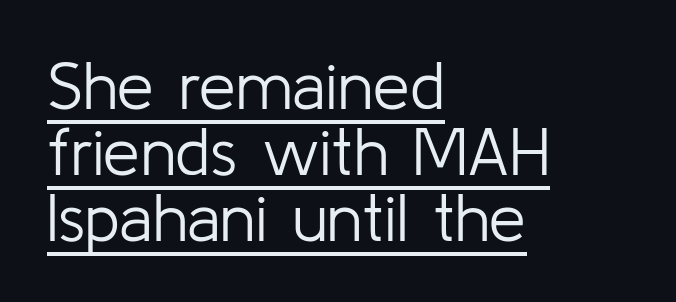
Q: Is the text bold? A: No.
Q: Is the text italic (slanted)? A: No, it is upright.
Q: Is the typeface a serif or a sans-serif typeface? A: Sans-serif.
Q: Is the text underlined? A: Yes.
Q: How is the paragraph aligned? A: Left-aligned.
Q: Is the spacing between letters normal or unusually wide? A: Normal.
Q: Is the spacing between lines tight, normal or loose? A: Tight.
Q: Width (condensed, normal, or wide)? A: Normal.
Q: Stroke contrast? A: Low.
Q: x-height? A: Medium.
Q: Monospaced? A: No.
